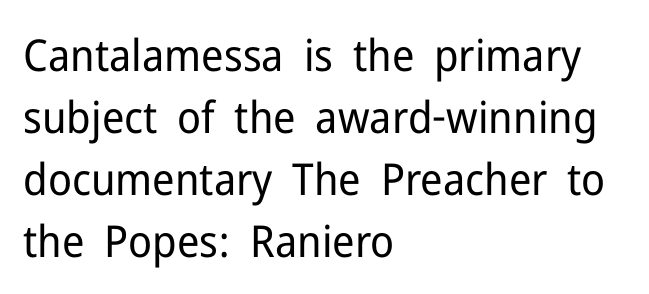
Q: Is the text bold? A: No.
Q: Is the text italic (slanted)? A: No, it is upright.
Q: Is the typeface a serif or a sans-serif typeface? A: Sans-serif.
Q: Is the text underlined? A: No.
Q: How is the paragraph aligned? A: Left-aligned.
Q: Is the spacing between letters normal or unusually wide? A: Normal.
Q: Is the spacing between lines tight, normal or loose? A: Normal.
Q: Width (condensed, normal, or wide)? A: Normal.
Q: Stroke contrast? A: Low.
Q: x-height? A: Medium.
Q: Monospaced? A: No.
